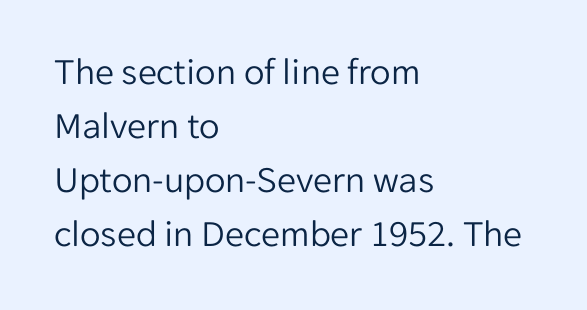
The image shows 38 px light sans-serif type, upright; set left-aligned, normal line spacing (1.42x), normal letter spacing, not underlined; low stroke contrast and a medium x-height.
